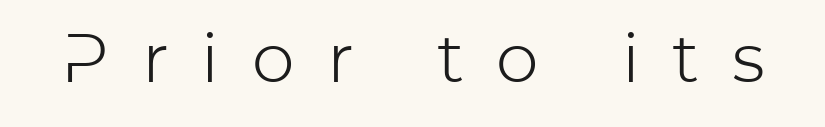
Q: Is the text bold? A: No.
Q: Is the text italic (slanted)? A: No, it is upright.
Q: Is the typeface a serif or a sans-serif typeface? A: Sans-serif.
Q: Is the text underlined? A: No.
Q: Is the spacing between letters normal or unusually wide? A: Unusually wide.
Q: Width (condensed, normal, or wide)? A: Normal.
Q: Stroke contrast? A: Low.
Q: x-height? A: Medium.
Q: Monospaced? A: No.
